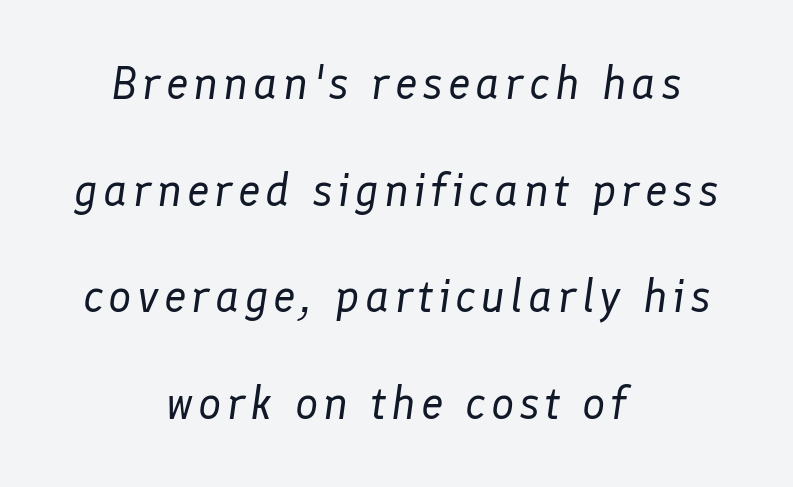
Q: Is the text bold? A: No.
Q: Is the text italic (slanted)? A: Yes, it leans right by about 8 degrees.
Q: Is the text underlined? A: No.
Q: How is the paragraph aligned? A: Centered.
Q: Is the spacing between lines tight, normal or loose? A: Loose.
Q: Width (condensed, normal, or wide)? A: Normal.
Q: Stroke contrast? A: Low.
Q: x-height? A: Medium.
Q: Monospaced? A: No.
